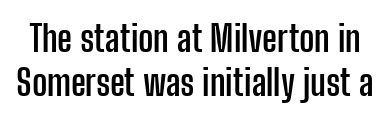
{"serif": "no", "italic": "no", "bold": "yes", "weight": "semibold", "width": "condensed", "stroke_contrast": "low", "x_height": "medium", "monospaced": "no", "underline": "no", "line_spacing_ratio": 1.23, "letter_spacing": "normal", "letter_spacing_em": 0.0, "glyph_px": 36}
